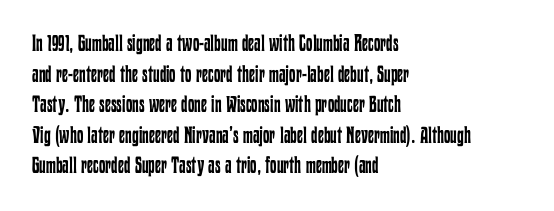
{"italic": "no", "bold": "no", "underline": "no", "align": "left", "line_spacing": "normal", "line_spacing_ratio": 1.33, "letter_spacing": "normal", "letter_spacing_em": 0.0, "glyph_px": 23}
